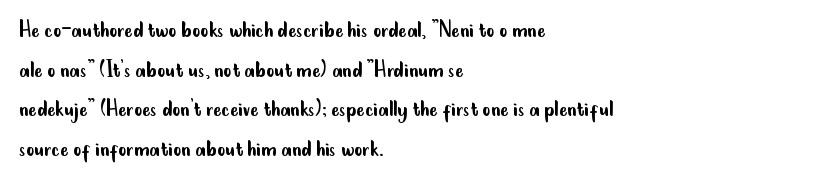
The image shows 25 px text type, upright; set left-aligned, normal line spacing (1.59x), normal letter spacing, not underlined.
